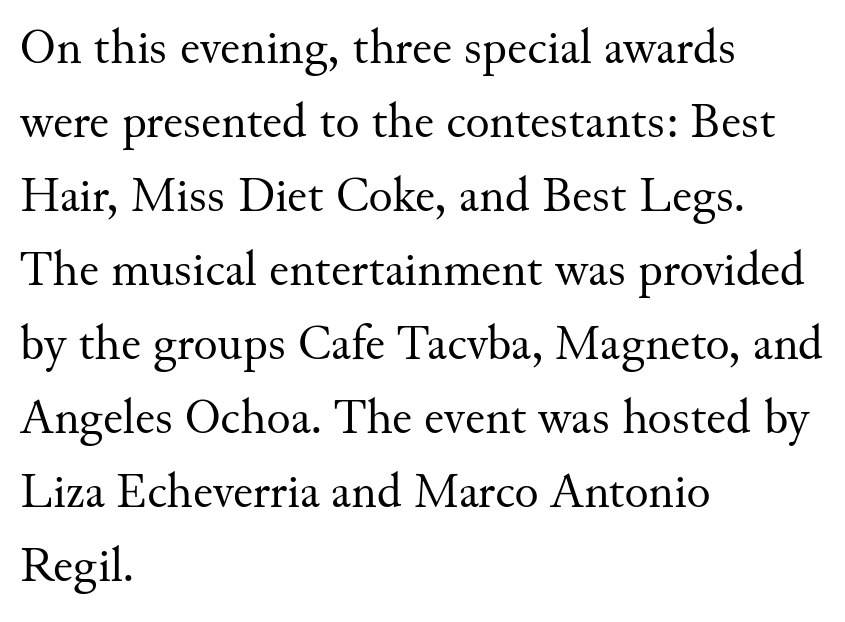
Are there feet on the stems? There are — it's a serif. Think of a printed novel: that variable character pitch is what you see here. Line beginnings align vertically; line endings do not. Is the type heavy? It reads as light-to-regular instead. No italicization has been applied; the sample stays upright.
